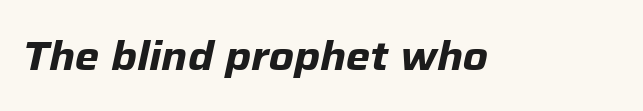
{"italic": "yes", "lean": "right", "slant_degrees": 12, "bold": "yes", "weight": "bold", "width": "normal", "stroke_contrast": "low", "x_height": "medium", "monospaced": "no", "underline": "no", "letter_spacing": "normal", "letter_spacing_em": 0.0, "glyph_px": 41}
